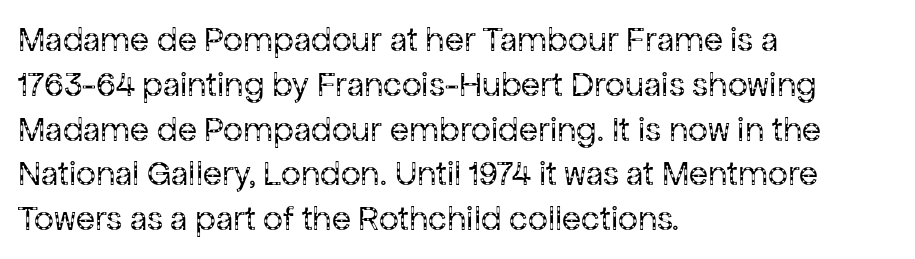
Alignment: flush left. Clear beneath every line of the passage. Posture: straight, roman, zero tilt. This reads as an unemphasized weight, regular at the heaviest. A typesetter would label this face a sans. Honestly, the letter spacing is just normal — you wouldn't notice it.
